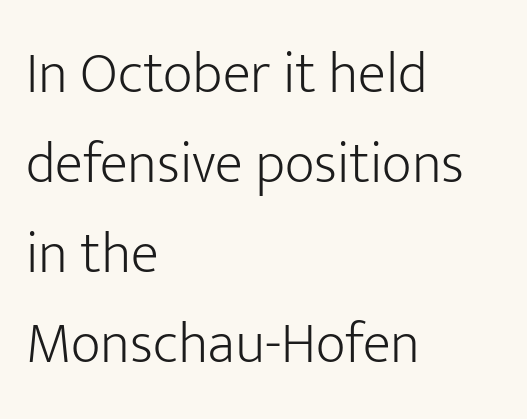
The image shows 58 px light sans-serif type, upright; set left-aligned, normal line spacing (1.55x), normal letter spacing, not underlined; low stroke contrast and a medium x-height.
